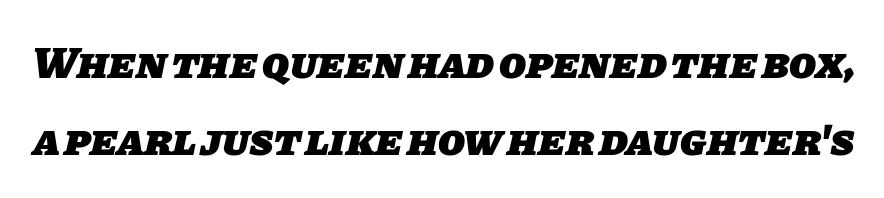
The image shows 44 px heavy type; set line spacing 1.75x, normal letter spacing, not underlined; low stroke contrast and a large x-height.
